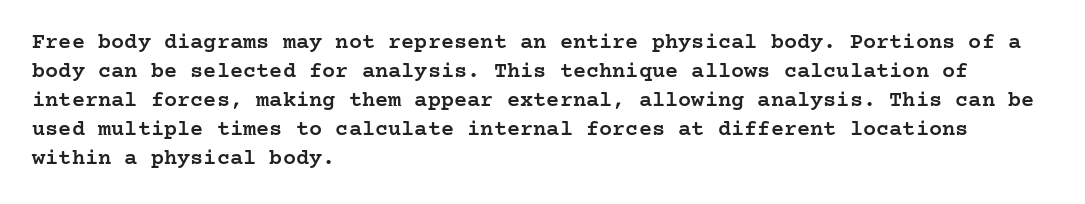
If you drew a ruler down the left edge, every line would touch it. The specimen reads as upright at a glance. The rendering uses a moderate line-height, typical for paragraphs. Has an underline been added? It has not. The line texture is even and compact thanks to regular tracking. Summary of weight: moderately heavy, a semibold.
